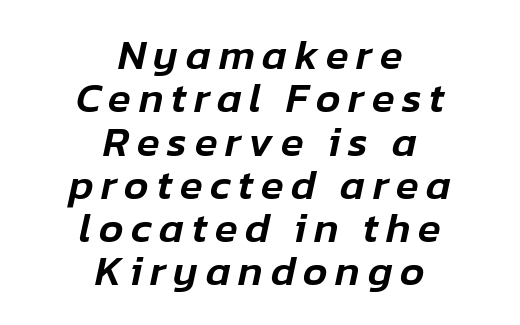
Q: Is the text italic (slanted)? A: Yes, it leans right by about 12 degrees.
Q: Is the text underlined? A: No.
Q: How is the paragraph aligned? A: Centered.
Q: Is the spacing between lines tight, normal or loose? A: Tight.
Q: Width (condensed, normal, or wide)? A: Normal.
Q: Stroke contrast? A: Low.
Q: x-height? A: Medium.
Q: Monospaced? A: No.
